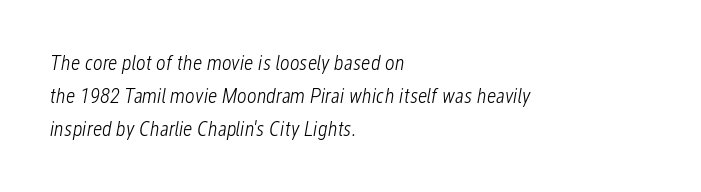
Q: Is the text bold? A: No.
Q: Is the text italic (slanted)? A: Yes, it leans right by about 12 degrees.
Q: Is the text underlined? A: No.
Q: How is the paragraph aligned? A: Left-aligned.
Q: Is the spacing between letters normal or unusually wide? A: Normal.
Q: Is the spacing between lines tight, normal or loose? A: Normal.
